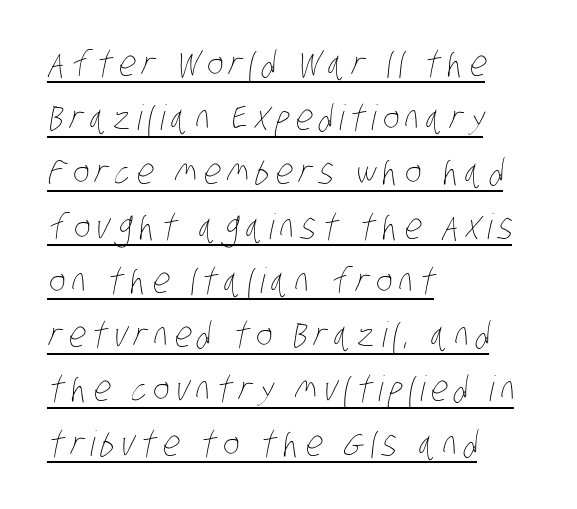
The image shows 35 px thin, condensed type; set left-aligned, normal line spacing (1.55x), underlined; low stroke contrast and a large x-height.
